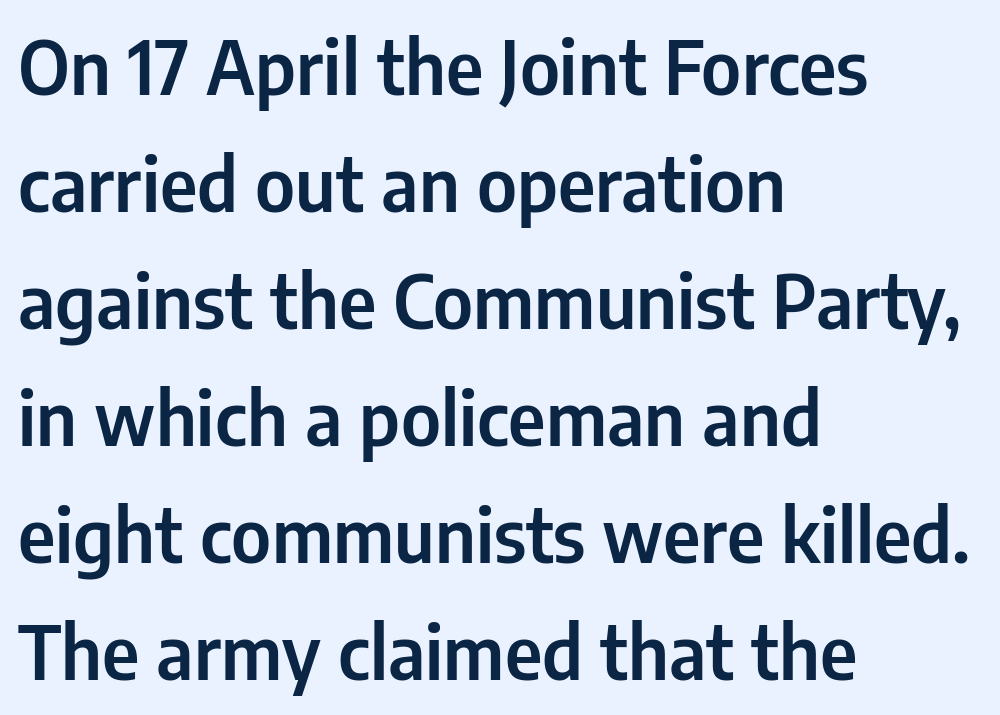
Q: Is the text italic (slanted)? A: No, it is upright.
Q: Is the typeface a serif or a sans-serif typeface? A: Sans-serif.
Q: Is the text underlined? A: No.
Q: How is the paragraph aligned? A: Left-aligned.
Q: Is the spacing between letters normal or unusually wide? A: Normal.
Q: Is the spacing between lines tight, normal or loose? A: Normal.
Q: Width (condensed, normal, or wide)? A: Condensed.
Q: Stroke contrast? A: Low.
Q: x-height? A: Medium.
Q: Monospaced? A: No.
